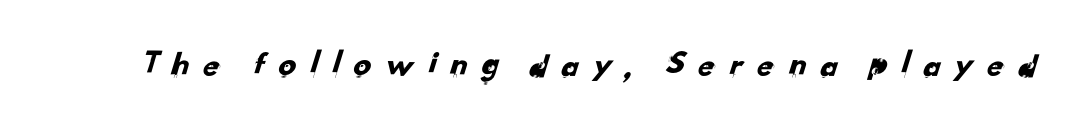
{"serif": "no", "width": "normal", "stroke_contrast": "low", "x_height": "small", "monospaced": "no", "underline": "no", "letter_spacing": "wide", "letter_spacing_em": 0.33, "glyph_px": 35}
